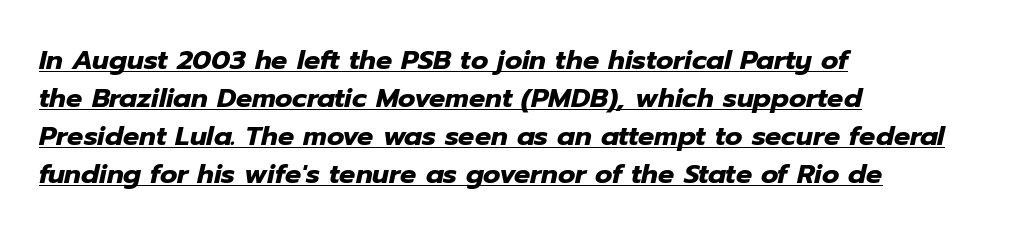
{"italic": "yes", "lean": "right", "slant_degrees": 12, "bold": "yes", "underline": "yes", "align": "left", "line_spacing": "normal", "line_spacing_ratio": 1.41, "letter_spacing": "normal", "letter_spacing_em": 0.0, "glyph_px": 27}
